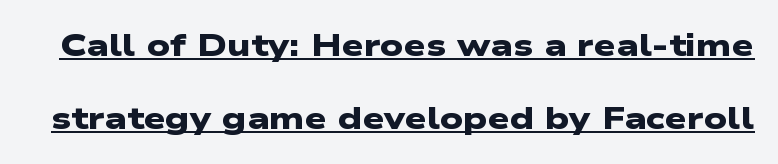
On the weight axis this lands at bold, roughly 700. The passage shown is typed in a proportional face where columns would drift. Inter-character spacing is left at the font's built-in metrics. Each new line begins a long way beneath the previous one. Each line of the rendering has a horizontal stroke beneath the glyphs. You can tell from the bare stems that sans-serif type was used.
